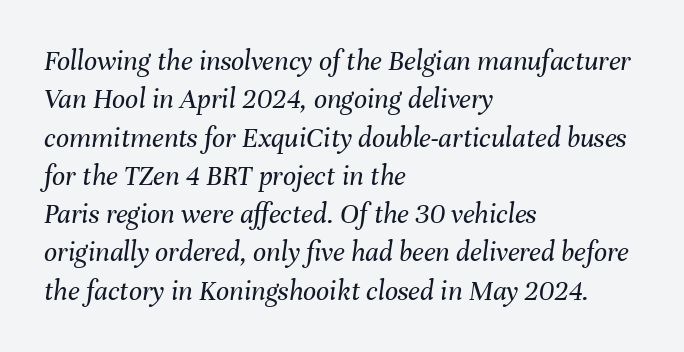
Q: Is the text bold? A: No.
Q: Is the text italic (slanted)? A: Yes, it leans right by about 8 degrees.
Q: Is the text underlined? A: No.
Q: How is the paragraph aligned? A: Left-aligned.
Q: Is the spacing between letters normal or unusually wide? A: Normal.
Q: Is the spacing between lines tight, normal or loose? A: Normal.
Q: Width (condensed, normal, or wide)? A: Normal.
Q: Stroke contrast? A: Medium.
Q: x-height? A: Medium.
Q: Monospaced? A: No.
